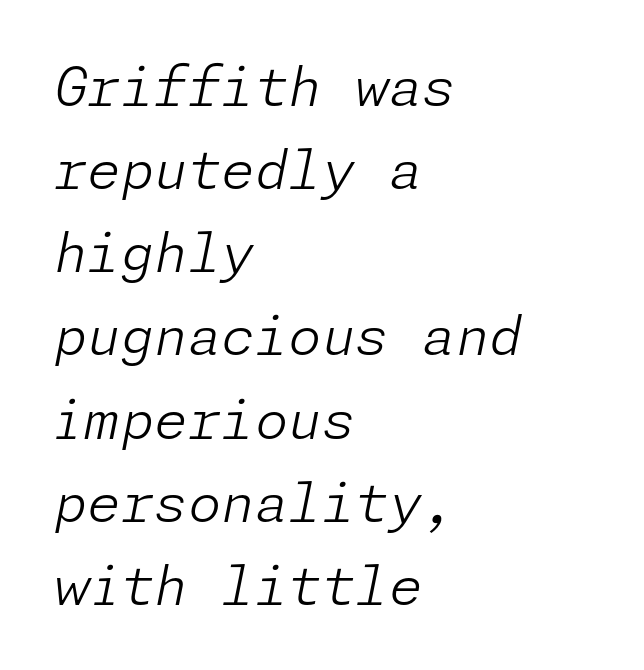
Q: Is the text bold? A: No.
Q: Is the text italic (slanted)? A: Yes, it leans right by about 11 degrees.
Q: Is the text underlined? A: No.
Q: How is the paragraph aligned? A: Left-aligned.
Q: Is the spacing between letters normal or unusually wide? A: Normal.
Q: Is the spacing between lines tight, normal or loose? A: Normal.
Q: Width (condensed, normal, or wide)? A: Normal.
Q: Stroke contrast? A: Low.
Q: x-height? A: Medium.
